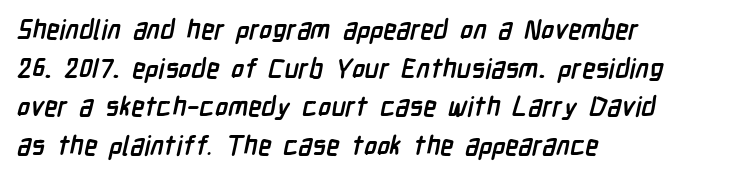
Evenly set lines give the paragraph a standard silhouette. Notice how thick the strokes are: this is what a full bold looks like. Where is the straight margin? On the left. The horizontal fit of the characters is conventional and even.
